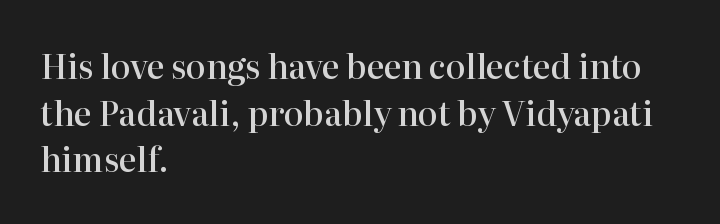
Q: Is the text bold? A: Semi-bold.
Q: Is the text italic (slanted)? A: No, it is upright.
Q: Is the typeface a serif or a sans-serif typeface? A: Serif.
Q: Is the text underlined? A: No.
Q: How is the paragraph aligned? A: Left-aligned.
Q: Is the spacing between letters normal or unusually wide? A: Normal.
Q: Is the spacing between lines tight, normal or loose? A: Normal.
Q: Width (condensed, normal, or wide)? A: Normal.
Q: Stroke contrast? A: High.
Q: x-height? A: Medium.
Q: Monospaced? A: No.
